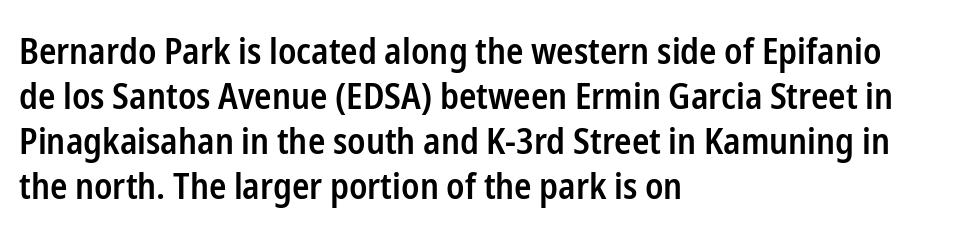
The image shows 36 px semibold, condensed sans-serif type, upright; set left-aligned, normal line spacing (1.25x), normal letter spacing, not underlined; low stroke contrast and a medium x-height.
